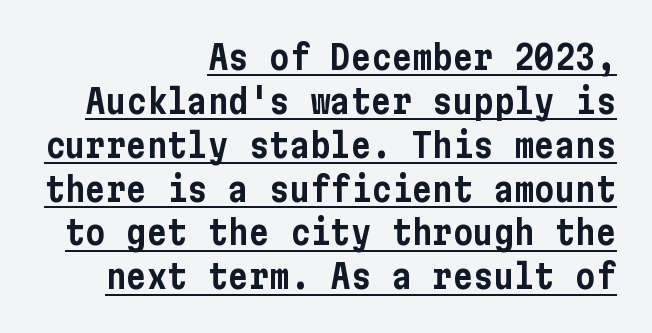
Unlike a traditional serif, this face leaves its strokes unadorned. Does a line run under the words? Yes, clearly. Do the letters lean? They stand straight. The horizontal fit of the characters is conventional and even. The rendering anchors every line to the right-hand side. A typesetter would call this leading conventional body-copy spacing.
